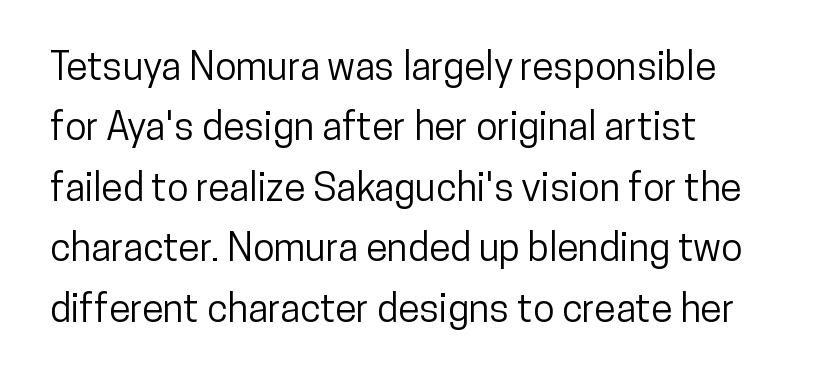
These lines keep a tight, regular rhythm from letter to letter. If you measured baseline to baseline, you'd find a middling distance. A sans-serif font was chosen for this passage. The specimen reads as upright at a glance. Letters rest on an invisible, unmarked baseline. The rendering uses natural spacing where letterforms have individual widths.
